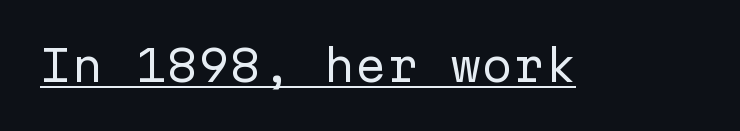
Q: Is the text bold? A: No.
Q: Is the text italic (slanted)? A: No, it is upright.
Q: Is the typeface a serif or a sans-serif typeface? A: Sans-serif.
Q: Is the text underlined? A: Yes.
Q: Is the spacing between letters normal or unusually wide? A: Normal.
Q: Width (condensed, normal, or wide)? A: Normal.
Q: Stroke contrast? A: Low.
Q: x-height? A: Medium.
Q: Monospaced? A: Yes.
